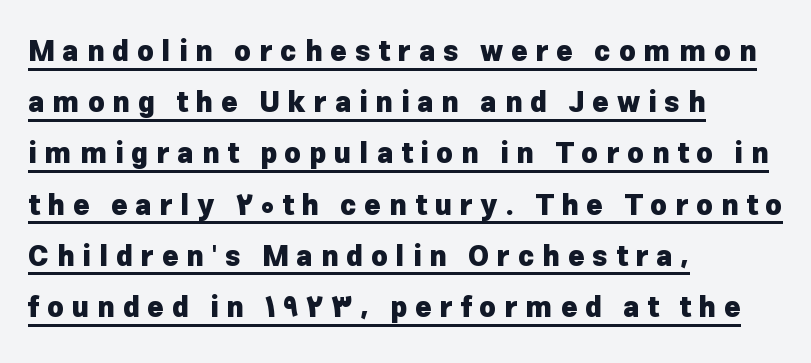
The image shows 28 px heavy sans-serif type, upright; set left-aligned, line spacing 1.83x, unusually wide letter spacing (+0.28 em), underlined; low stroke contrast and a medium x-height.
